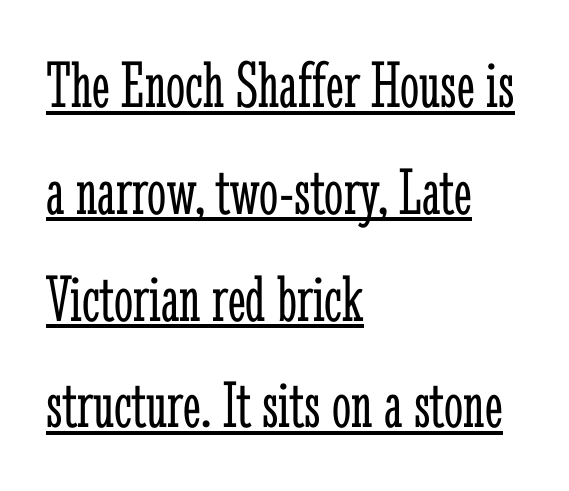
Every word sits above its own underline. Weight class: somewhere from thin through regular. Regarding serifs, this sample has them. A classic flush-left, rag-right setting is used for this passage.
